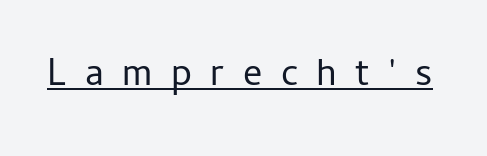
Does a line run under the words? Yes, clearly. Weight class: somewhere from thin through regular. Check where the strokes stop: nothing finishes them off — pure sans. Posture: straight, roman, zero tilt. How are the letters spaced? Widely, with obvious added tracking. Do the characters align in a grid? No, the font is proportional.
